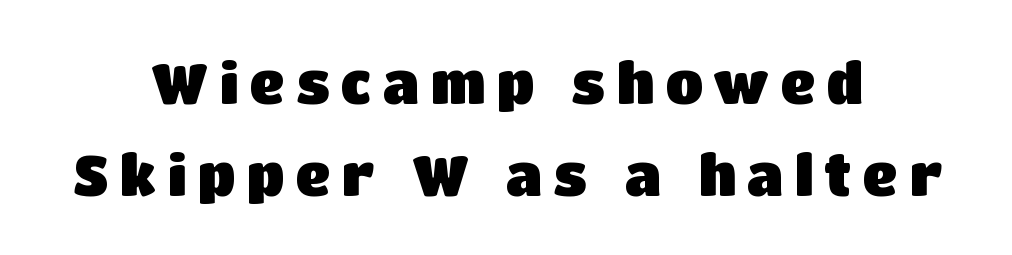
You'd pick this weight for a headline — it's a proper bold. Casual observation: everything's sitting right in the middle. Students, note that the glyphs here are deliberately spaced far apart. Looks like regular typesetting: each glyph gets only the width it needs.
